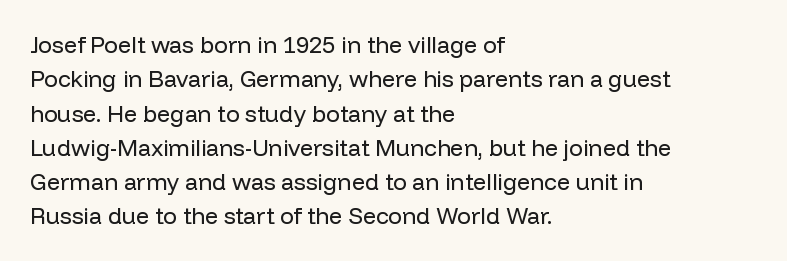
{"italic": "no", "bold": "no", "underline": "no", "align": "left", "line_spacing": "normal", "line_spacing_ratio": 1.49, "letter_spacing": "normal", "letter_spacing_em": 0.0, "glyph_px": 23}
